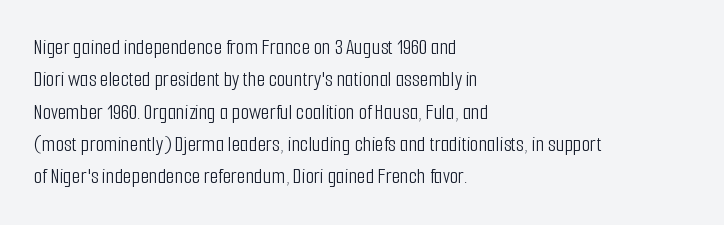
{"italic": "no", "bold": "no", "underline": "no", "align": "left", "line_spacing": "normal", "line_spacing_ratio": 1.47, "letter_spacing": "normal", "letter_spacing_em": 0.0, "glyph_px": 22}
